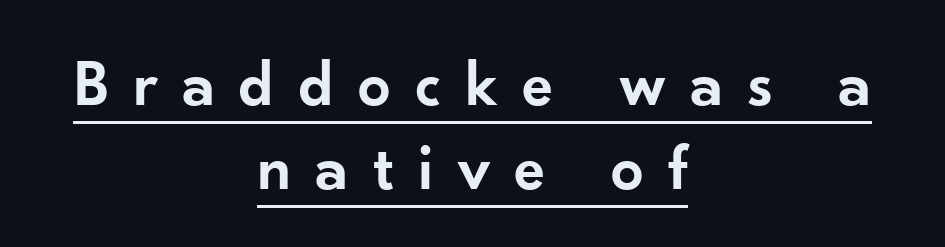
Q: Is the text bold? A: Semi-bold.
Q: Is the text italic (slanted)? A: No, it is upright.
Q: Is the typeface a serif or a sans-serif typeface? A: Sans-serif.
Q: Is the text underlined? A: Yes.
Q: How is the paragraph aligned? A: Centered.
Q: Is the spacing between letters normal or unusually wide? A: Unusually wide.
Q: Is the spacing between lines tight, normal or loose? A: Normal.
Q: Width (condensed, normal, or wide)? A: Normal.
Q: Stroke contrast? A: Low.
Q: x-height? A: Small.
Q: Monospaced? A: No.
